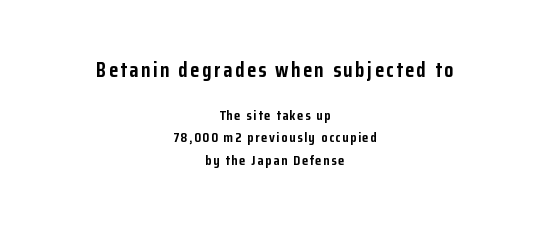
The zone under the glyphs is completely vacant. Where is the straight margin? There isn't one; the lines are centered. Strokes here are thick enough to call this a true bold. Leading matches the norm, producing a regular column.
